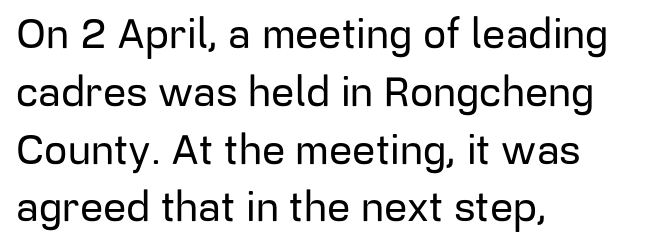
{"serif": "no", "italic": "no", "width": "normal", "stroke_contrast": "low", "x_height": "medium", "monospaced": "no", "underline": "no", "align": "left", "line_spacing": "normal", "line_spacing_ratio": 1.41, "letter_spacing": "normal", "letter_spacing_em": 0.0, "glyph_px": 41}
